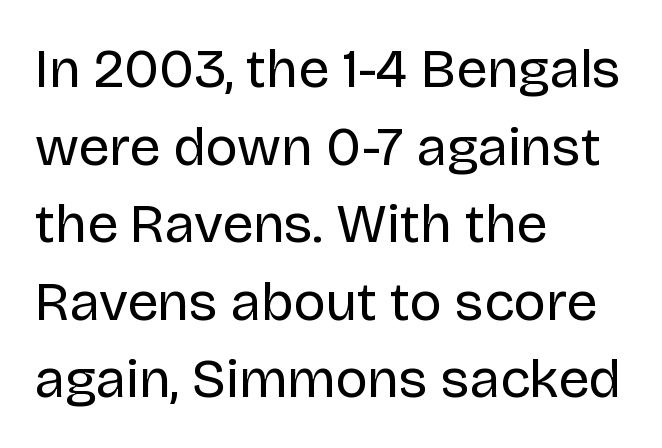
{"serif": "no", "italic": "no", "bold": "no", "weight": "regular", "width": "normal", "stroke_contrast": "low", "x_height": "large", "monospaced": "no", "underline": "no", "align": "left", "line_spacing": "normal", "line_spacing_ratio": 1.41, "letter_spacing": "normal", "letter_spacing_em": 0.0, "glyph_px": 55}
